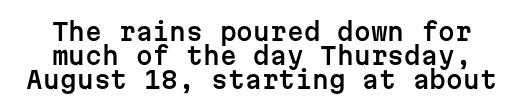
Q: Is the text italic (slanted)? A: No, it is upright.
Q: Is the text underlined? A: No.
Q: Is the spacing between letters normal or unusually wide? A: Normal.
Q: Is the spacing between lines tight, normal or loose? A: Tight.
